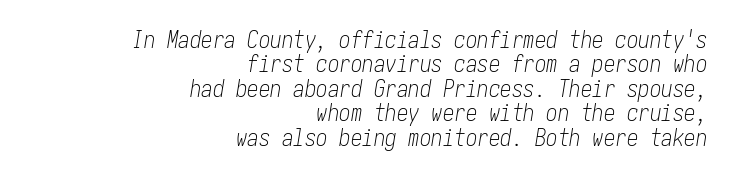
Q: Is the text bold? A: No.
Q: Is the text italic (slanted)? A: Yes, it leans right by about 10 degrees.
Q: Is the text underlined? A: No.
Q: How is the paragraph aligned? A: Right-aligned.
Q: Is the spacing between letters normal or unusually wide? A: Normal.
Q: Is the spacing between lines tight, normal or loose? A: Tight.
